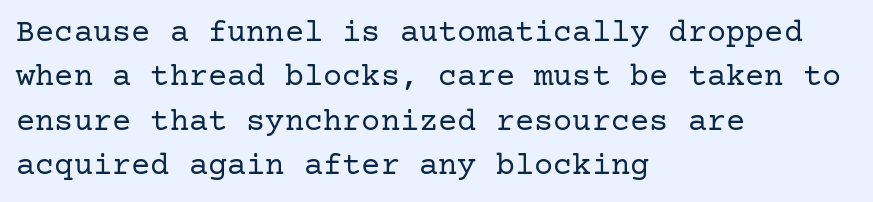
Q: Is the text bold? A: No.
Q: Is the text italic (slanted)? A: No, it is upright.
Q: Is the typeface a serif or a sans-serif typeface? A: Serif.
Q: Is the text underlined? A: No.
Q: How is the paragraph aligned? A: Left-aligned.
Q: Is the spacing between letters normal or unusually wide? A: Normal.
Q: Is the spacing between lines tight, normal or loose? A: Normal.
Q: Width (condensed, normal, or wide)? A: Normal.
Q: Stroke contrast? A: Low.
Q: x-height? A: Medium.
